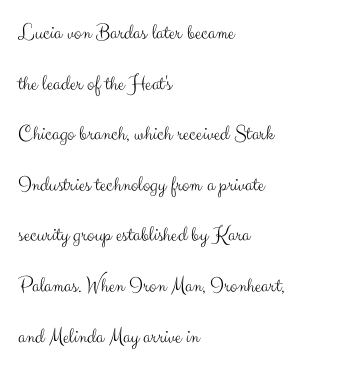
Q: Is the text bold? A: No.
Q: Is the text italic (slanted)? A: Yes.
Q: Is the text underlined? A: No.
Q: How is the paragraph aligned? A: Left-aligned.
Q: Is the spacing between letters normal or unusually wide? A: Normal.
Q: Is the spacing between lines tight, normal or loose? A: Loose.
